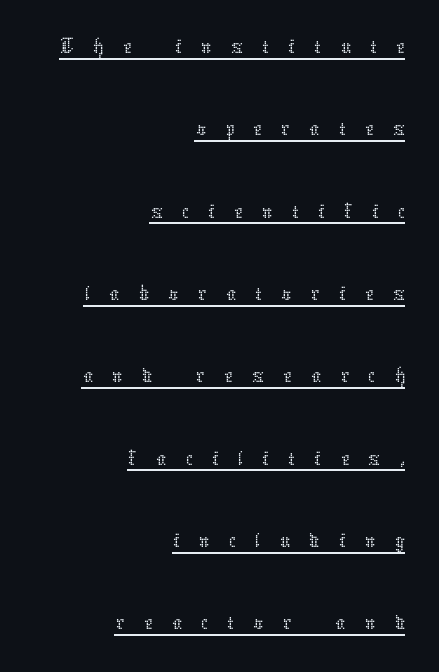
Compared with a typical body face, this is equally light or lighter still. Successive baselines arrive at the customary interval. Is the block centered? No — it sits flush against the right margin. Character widths vary here, with narrow letters taking less room than wide ones. You could only call the tracking loose — the letters float apart.
